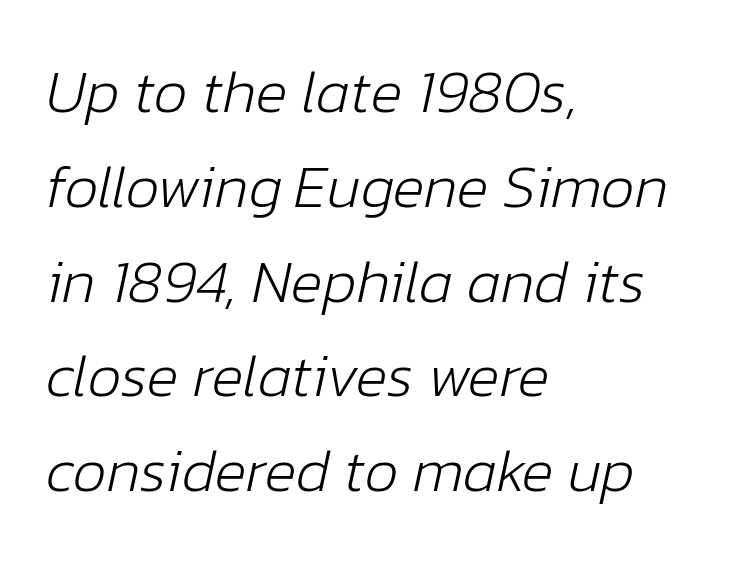
{"italic": "yes", "lean": "right", "slant_degrees": 12, "bold": "no", "weight": "light", "width": "normal", "stroke_contrast": "low", "x_height": "medium", "monospaced": "no", "underline": "no", "align": "left", "line_spacing": "normal", "line_spacing_ratio": 1.58, "letter_spacing": "normal", "letter_spacing_em": 0.0, "glyph_px": 60}
